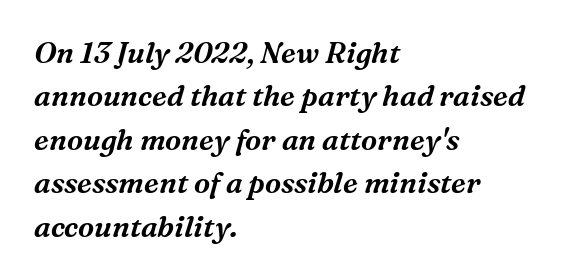
Q: Is the text italic (slanted)? A: Yes, it leans right by about 16 degrees.
Q: Is the typeface a serif or a sans-serif typeface? A: Serif.
Q: Is the text underlined? A: No.
Q: How is the paragraph aligned? A: Left-aligned.
Q: Is the spacing between letters normal or unusually wide? A: Normal.
Q: Is the spacing between lines tight, normal or loose? A: Normal.
Q: Width (condensed, normal, or wide)? A: Normal.
Q: Stroke contrast? A: Medium.
Q: x-height? A: Medium.
Q: Monospaced? A: No.
